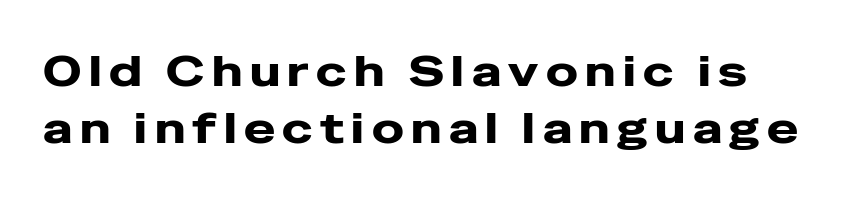
Type without underlining. You could not count columns in this text — the font is proportionally spaced. The text was rendered using a sans face with plain stroke endings. Posture: vertical. Typesetter's note: full bold, strokes at maximum text heaviness. Notice how descenders clear the ascenders below comfortably — that's standard leading.
